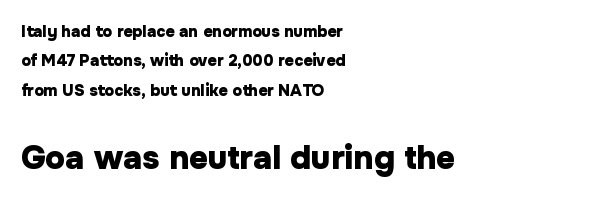
The letters advance in unequal steps, a hallmark of proportional type. Honestly, the letter spacing is just normal — you wouldn't notice it. The designer gave the closing block more size than the opening block. Nope, not italic — everything's standing straight. Line starts are locked; line ends wander. I'd describe the lettering as bold — thick and assertive.
